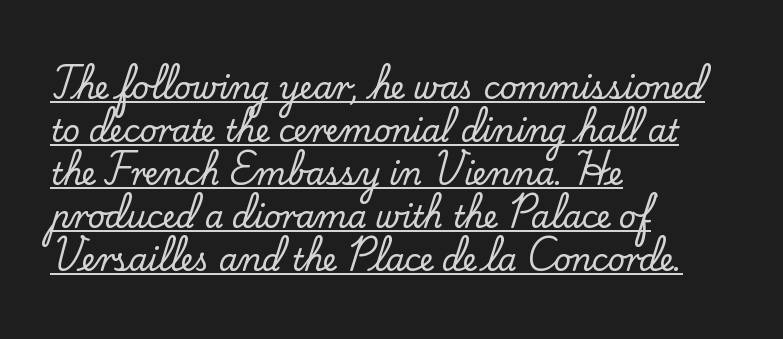
The lines in this sample share a left origin and differ only in where they stop. Looks like regular typesetting: each glyph gets only the width it needs. Beneath each row of characters lies a ruled line. Tracking here is standard; glyphs follow each other at the usual distance. This is serif lettering, the kind often seen in printed books.
